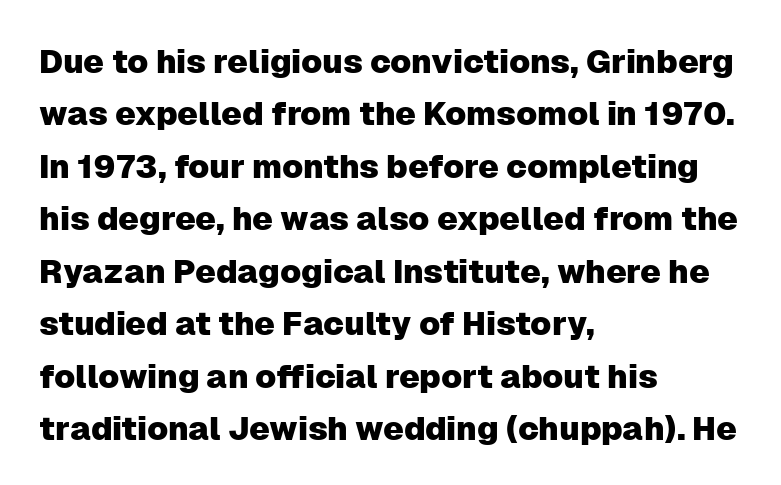
{"serif": "no", "italic": "no", "width": "normal", "stroke_contrast": "low", "x_height": "medium", "monospaced": "no", "underline": "no", "align": "left", "line_spacing": "normal", "line_spacing_ratio": 1.59, "letter_spacing": "normal", "letter_spacing_em": 0.0, "glyph_px": 33}
